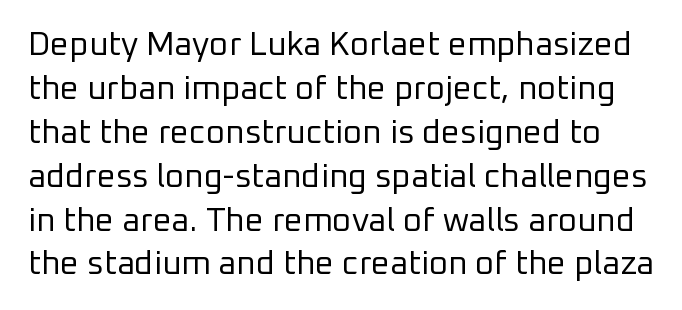
Clear beneath every line of the passage. This sample has the flowing, uneven cadence of proportional lettering. Here the glyphs are tracked normally, forming tight word shapes. Horizontal bands of white between lines are of average thickness. The type family on display is of the sans-serif kind. This is the regular roman posture of the typeface.
